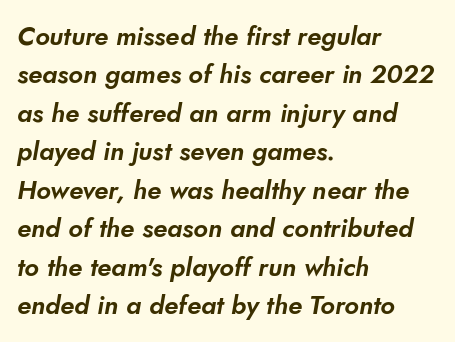
{"underline": "no", "align": "left", "line_spacing": "normal", "line_spacing_ratio": 1.48, "letter_spacing": "normal", "letter_spacing_em": 0.0, "glyph_px": 26}
